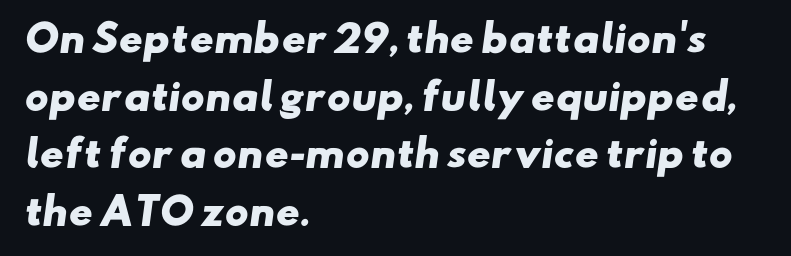
Q: Is the text bold? A: Yes.
Q: Is the typeface a serif or a sans-serif typeface? A: Sans-serif.
Q: Is the text underlined? A: No.
Q: How is the paragraph aligned? A: Left-aligned.
Q: Is the spacing between letters normal or unusually wide? A: Normal.
Q: Is the spacing between lines tight, normal or loose? A: Normal.
Q: Width (condensed, normal, or wide)? A: Wide.
Q: Stroke contrast? A: Low.
Q: x-height? A: Small.
Q: Monospaced? A: No.
